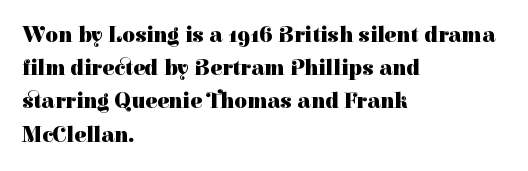
{"italic": "no", "bold": "yes", "underline": "no", "align": "left", "line_spacing": "normal", "line_spacing_ratio": 1.51, "letter_spacing": "normal", "letter_spacing_em": 0.0, "glyph_px": 22}
